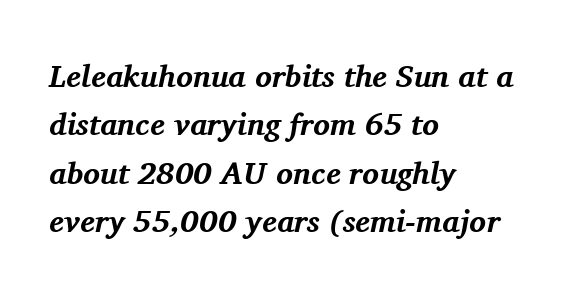
The image shows 31 px bold serif type, italic (leaning right); set left-aligned, normal line spacing (1.56x), normal letter spacing, not underlined; medium stroke contrast and a medium x-height.
